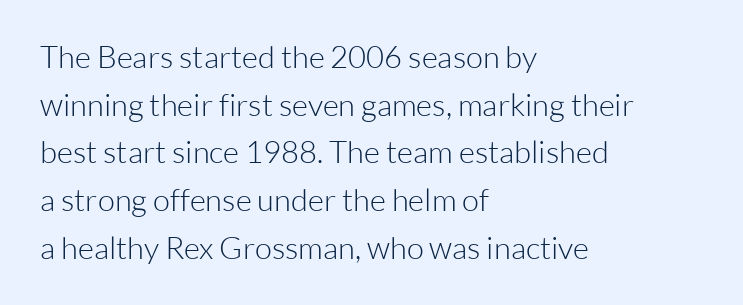
Q: Is the text bold? A: No.
Q: Is the text italic (slanted)? A: No, it is upright.
Q: Is the typeface a serif or a sans-serif typeface? A: Sans-serif.
Q: Is the text underlined? A: No.
Q: How is the paragraph aligned? A: Left-aligned.
Q: Is the spacing between letters normal or unusually wide? A: Normal.
Q: Is the spacing between lines tight, normal or loose? A: Normal.
Q: Width (condensed, normal, or wide)? A: Normal.
Q: Stroke contrast? A: Low.
Q: x-height? A: Medium.
Q: Monospaced? A: No.
